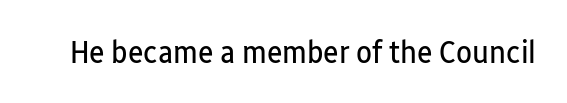
The image shows 33 px regular-weight, condensed sans-serif type, upright; set normal letter spacing, not underlined; low stroke contrast and a medium x-height.
